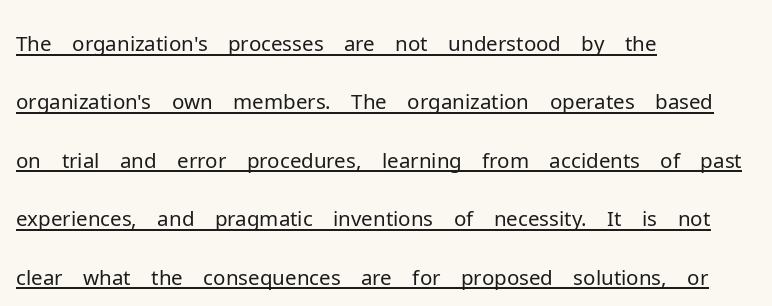
The image shows 42 px light sans-serif type, upright; set left-aligned, normal line spacing (1.39x), normal letter spacing, underlined; low stroke contrast and a medium x-height.
